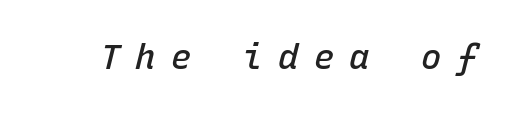
{"italic": "yes", "lean": "right", "slant_degrees": 15, "bold": "semi", "weight": "semibold", "width": "normal", "stroke_contrast": "low", "x_height": "medium", "monospaced": "yes", "underline": "no", "letter_spacing": "wide", "letter_spacing_em": 0.45, "glyph_px": 34}
